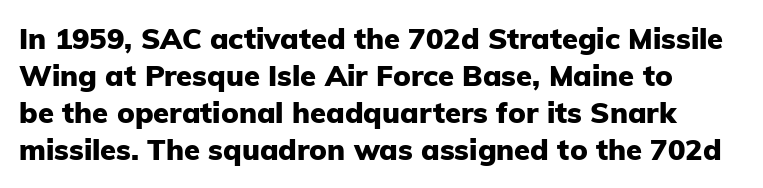
Q: Is the text bold? A: Yes.
Q: Is the text italic (slanted)? A: No, it is upright.
Q: Is the typeface a serif or a sans-serif typeface? A: Sans-serif.
Q: Is the text underlined? A: No.
Q: Is the spacing between letters normal or unusually wide? A: Normal.
Q: Is the spacing between lines tight, normal or loose? A: Normal.
Q: Width (condensed, normal, or wide)? A: Normal.
Q: Stroke contrast? A: Low.
Q: x-height? A: Medium.
Q: Monospaced? A: No.
